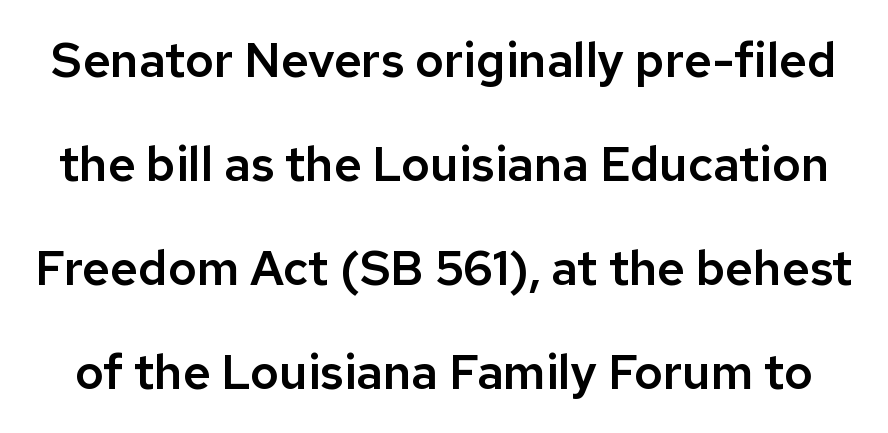
{"serif": "no", "italic": "no", "width": "normal", "stroke_contrast": "low", "x_height": "medium", "monospaced": "no", "underline": "no", "line_spacing": "loose", "line_spacing_ratio": 2.17, "letter_spacing": "normal", "letter_spacing_em": 0.0, "glyph_px": 48}
